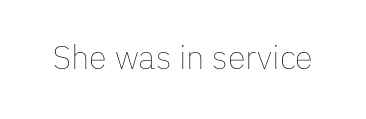
Tall strokes in this sample are plumb rather than angled. Counters stay open thanks to moderate or lighter strokes. Each row of text sits above clean, open space. These lines are rendered in a variable-pitch font.
